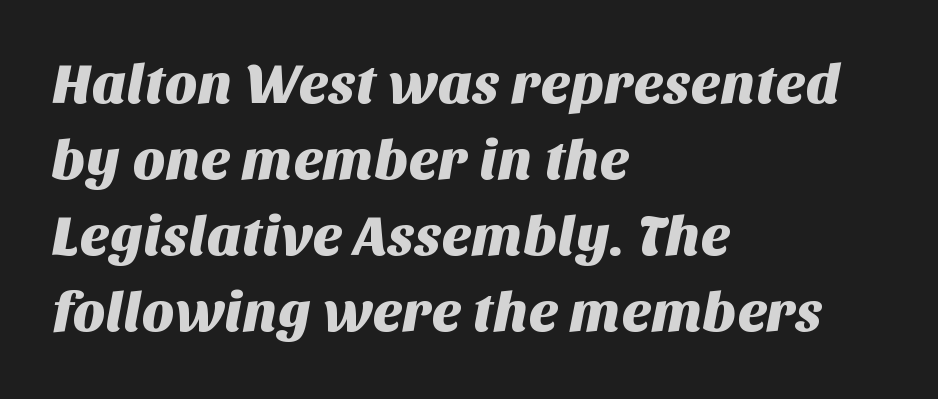
Q: Is the typeface a serif or a sans-serif typeface? A: Sans-serif.
Q: Is the text underlined? A: No.
Q: How is the paragraph aligned? A: Left-aligned.
Q: Is the spacing between letters normal or unusually wide? A: Normal.
Q: Is the spacing between lines tight, normal or loose? A: Normal.
Q: Width (condensed, normal, or wide)? A: Normal.
Q: Stroke contrast? A: Medium.
Q: x-height? A: Large.
Q: Monospaced? A: No.
